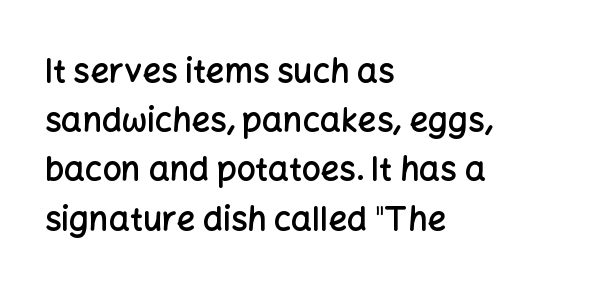
{"serif": "no", "italic": "no", "bold": "semi", "weight": "semibold", "width": "normal", "stroke_contrast": "low", "x_height": "medium", "monospaced": "no", "underline": "no", "align": "left", "line_spacing": "normal", "line_spacing_ratio": 1.49, "letter_spacing": "normal", "letter_spacing_em": 0.0, "glyph_px": 33}
